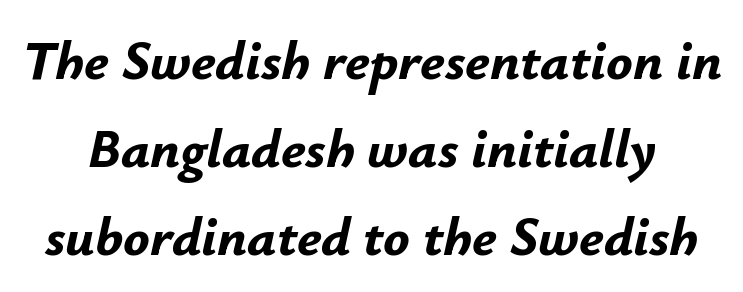
Q: Is the text bold? A: Yes.
Q: Is the text italic (slanted)? A: Yes, it leans right by about 12 degrees.
Q: Is the text underlined? A: No.
Q: Is the spacing between letters normal or unusually wide? A: Normal.
Q: Is the spacing between lines tight, normal or loose? A: Normal.
Q: Width (condensed, normal, or wide)? A: Normal.
Q: Stroke contrast? A: Low.
Q: x-height? A: Small.
Q: Monospaced? A: No.
